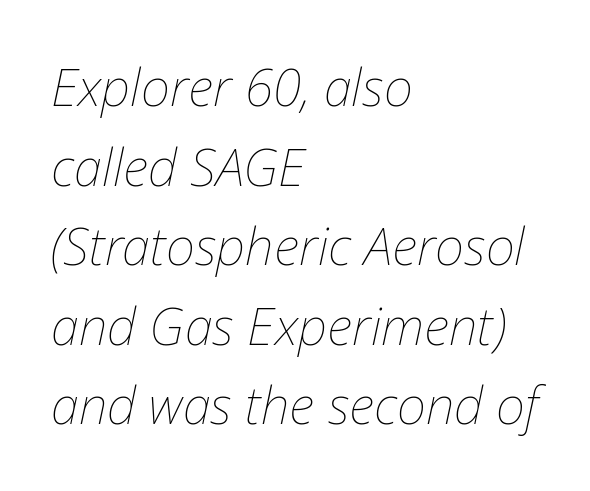
{"italic": "yes", "lean": "right", "slant_degrees": 12, "bold": "no", "weight": "thin", "width": "normal", "stroke_contrast": "low", "x_height": "medium", "monospaced": "no", "underline": "no", "align": "left", "line_spacing": "normal", "line_spacing_ratio": 1.56, "letter_spacing": "normal", "letter_spacing_em": 0.0, "glyph_px": 51}
